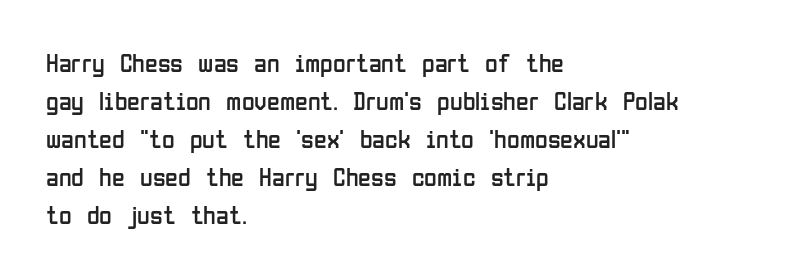
{"italic": "no", "bold": "no", "underline": "no", "align": "left", "line_spacing": "normal", "line_spacing_ratio": 1.46, "letter_spacing": "normal", "letter_spacing_em": 0.0, "glyph_px": 26}
